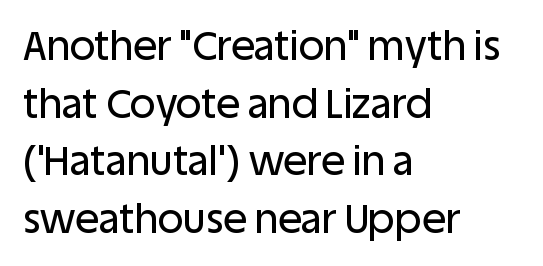
{"serif": "no", "italic": "no", "width": "normal", "stroke_contrast": "low", "x_height": "large", "monospaced": "no", "underline": "no", "align": "left", "line_spacing": "normal", "line_spacing_ratio": 1.44, "letter_spacing": "normal", "letter_spacing_em": 0.0, "glyph_px": 40}
